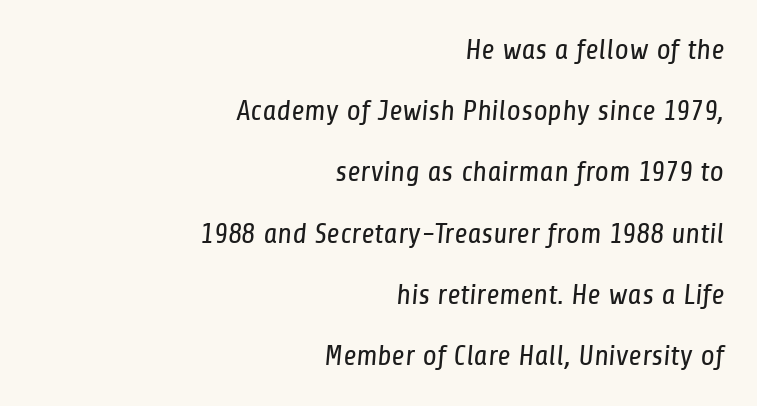
Q: Is the text bold? A: No.
Q: Is the typeface a serif or a sans-serif typeface? A: Sans-serif.
Q: Is the text underlined? A: No.
Q: How is the paragraph aligned? A: Right-aligned.
Q: Is the spacing between letters normal or unusually wide? A: Normal.
Q: Is the spacing between lines tight, normal or loose? A: Loose.
Q: Width (condensed, normal, or wide)? A: Condensed.
Q: Stroke contrast? A: Low.
Q: x-height? A: Medium.
Q: Monospaced? A: No.
